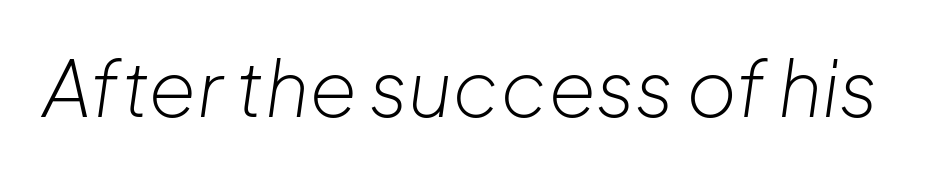
Stem width sits at or under what a default text font uses. The gap between lines stays unmarked. This sample uses plain, unmodified letter spacing. The whole block is typeset with a tilt. Proportional: the letters do not fall into vertical columns.
